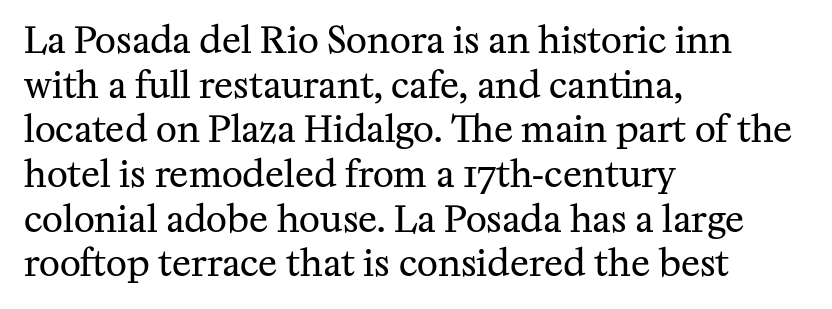
The image shows 36 px regular-weight serif type, upright; set left-aligned, line spacing 1.24x, normal letter spacing, not underlined; medium stroke contrast and a medium x-height.
